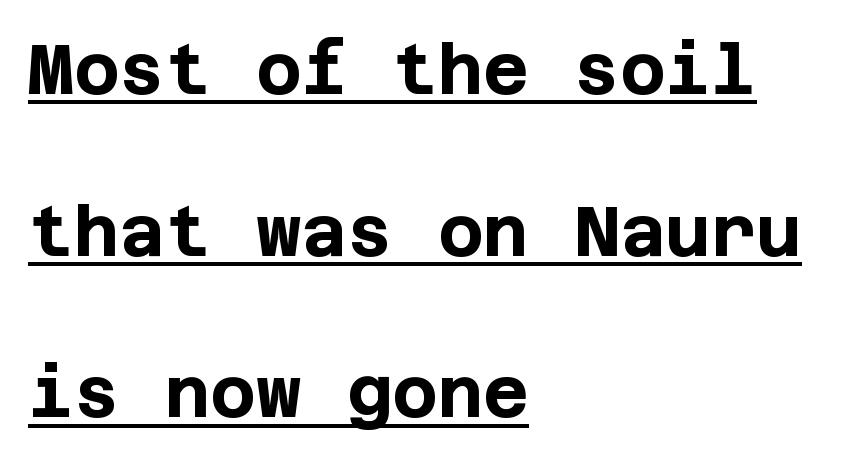
The font family rendered here belongs to the sans-serif group. Compared with typical paragraphs, the rows here are farther apart. Each word holds together tightly as a unit, with standard inter-letter gaps. Compared with an ordinary text face, these strokes are far heavier — a full bold.
